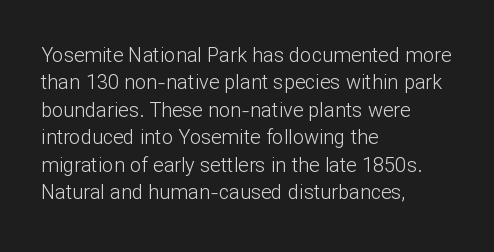
Caption: standard tracking, unaltered. Alignment: flush left. Line spacing here is normal. Weight: not bold — regular or lighter.
